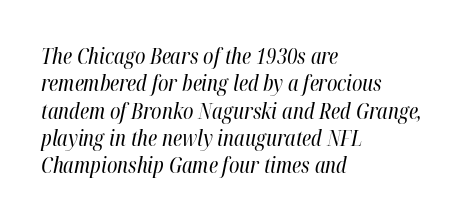
{"italic": "yes", "lean": "right", "slant_degrees": 12, "bold": "no", "underline": "no", "align": "left", "line_spacing": "normal", "line_spacing_ratio": 1.3, "letter_spacing": "normal", "letter_spacing_em": 0.0, "glyph_px": 21}
